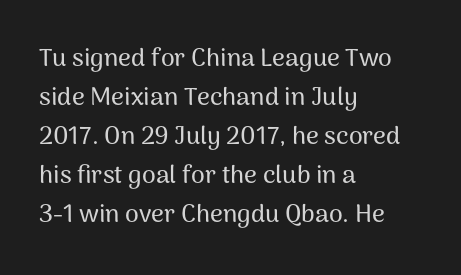
The horizontal fit of the characters is conventional and even. The passage shown stacks its lines at a standard gap. The letters stand straight up with perfectly vertical stems. Descender tails drop into unmarked territory. Is the block centered? No — it sits flush against the left margin.
